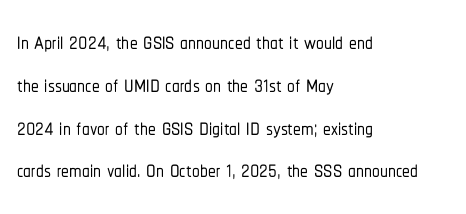
Q: Is the text italic (slanted)? A: No, it is upright.
Q: Is the typeface a serif or a sans-serif typeface? A: Sans-serif.
Q: Is the text underlined? A: No.
Q: How is the paragraph aligned? A: Left-aligned.
Q: Is the spacing between letters normal or unusually wide? A: Normal.
Q: Is the spacing between lines tight, normal or loose? A: Normal.
Q: Width (condensed, normal, or wide)? A: Condensed.
Q: Stroke contrast? A: Low.
Q: x-height? A: Medium.
Q: Monospaced? A: No.
